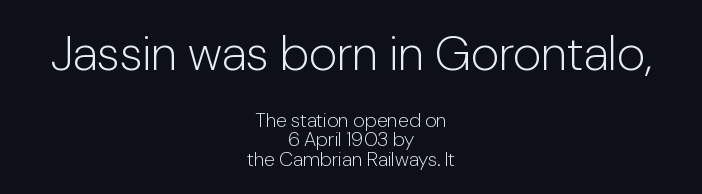
The image shows 49 px light sans-serif type, upright; set centered, tight line spacing (0.96x), normal letter spacing, not underlined; the first (top) block is 2.45x larger; low stroke contrast and a medium x-height.
